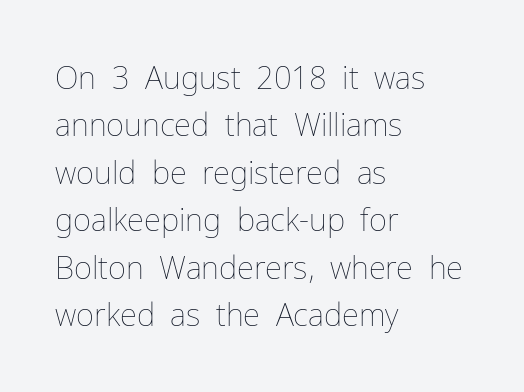
The image shows 31 px thin type, upright; set left-aligned, normal line spacing (1.53x), normal letter spacing, not underlined; low stroke contrast and a medium x-height.
